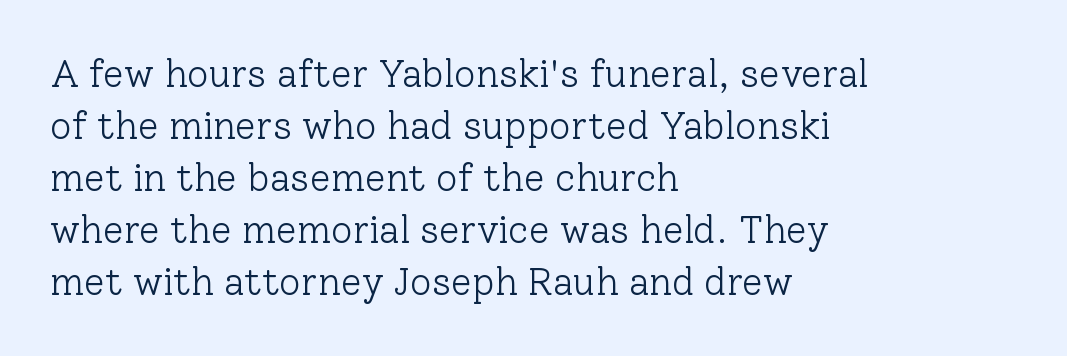
{"serif": "yes", "italic": "no", "bold": "no", "weight": "light", "width": "normal", "stroke_contrast": "low", "x_height": "medium", "monospaced": "no", "underline": "no", "align": "left", "line_spacing": "normal", "line_spacing_ratio": 1.37, "letter_spacing": "normal", "letter_spacing_em": 0.0, "glyph_px": 38}
